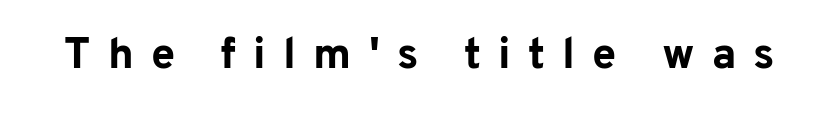
Q: Is the text bold? A: Yes.
Q: Is the text italic (slanted)? A: No, it is upright.
Q: Is the typeface a serif or a sans-serif typeface? A: Sans-serif.
Q: Is the text underlined? A: No.
Q: Is the spacing between letters normal or unusually wide? A: Unusually wide.
Q: Width (condensed, normal, or wide)? A: Normal.
Q: Stroke contrast? A: Low.
Q: x-height? A: Medium.
Q: Monospaced? A: No.
